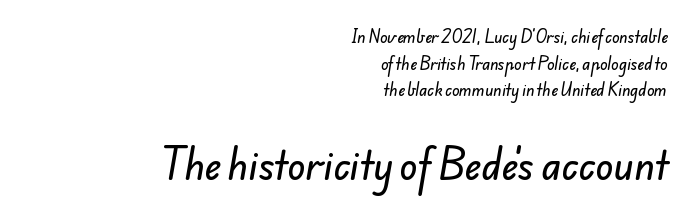
{"serif": "no", "width": "normal", "stroke_contrast": "low", "x_height": "small", "monospaced": "no", "underline": "no", "align": "right", "line_spacing_ratio": 1.77, "letter_spacing": "normal", "letter_spacing_em": 0.0, "larger_block": "second", "size_ratio": 2.47, "glyph_px": 37}
